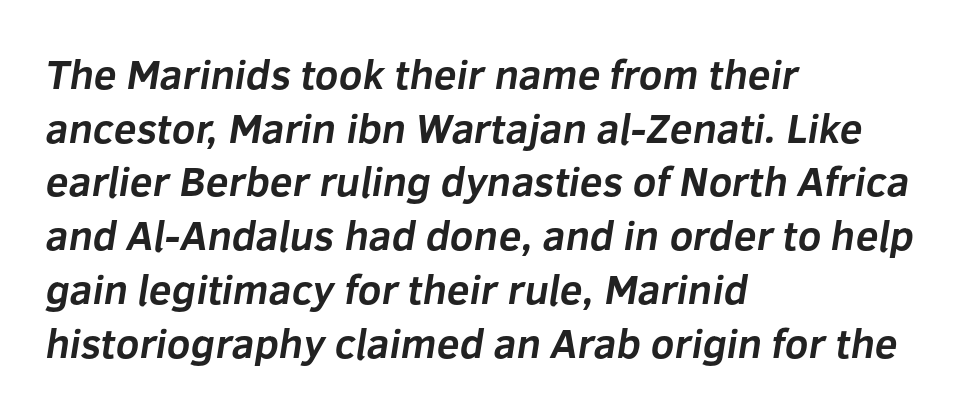
Caption: standard tracking, unaltered. The text block is weighted toward the left margin, trailing off unevenly rightward. Vertically, the passage feels balanced, rows spaced as you'd expect. Regarding serifs, this sample does without them. Spacing verdict: proportional, widths tailored to each character.
